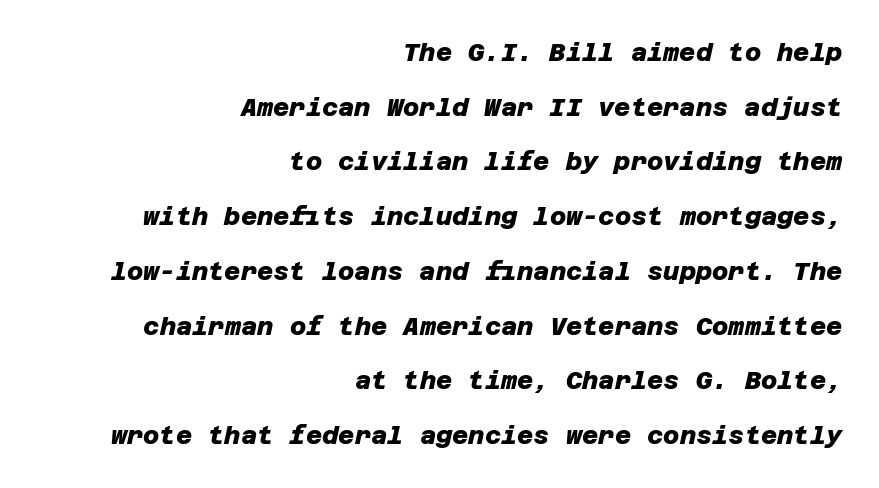
The image shows 25 px bold type; set right-aligned, loose line spacing (2.19x), normal letter spacing, not underlined.
